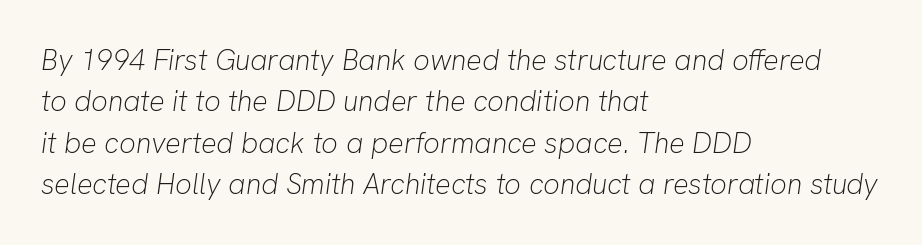
The image shows 29 px light type, italic (leaning right); set left-aligned, normal line spacing (1.43x), normal letter spacing, not underlined; low stroke contrast and a medium x-height.
